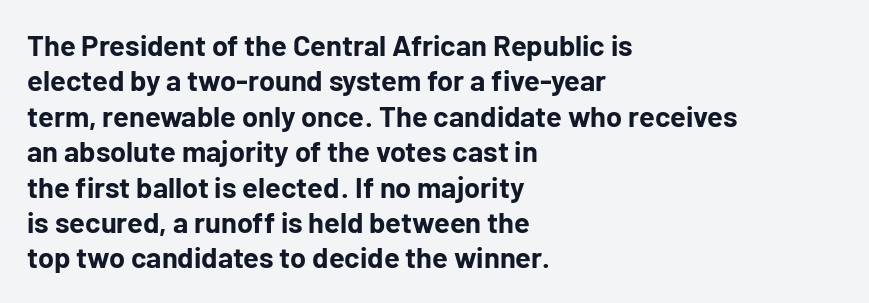
{"serif": "no", "italic": "no", "bold": "yes", "weight": "bold", "width": "normal", "stroke_contrast": "low", "x_height": "medium", "monospaced": "no", "underline": "no", "align": "left", "line_spacing_ratio": 1.22, "letter_spacing": "normal", "letter_spacing_em": 0.0, "glyph_px": 29}
